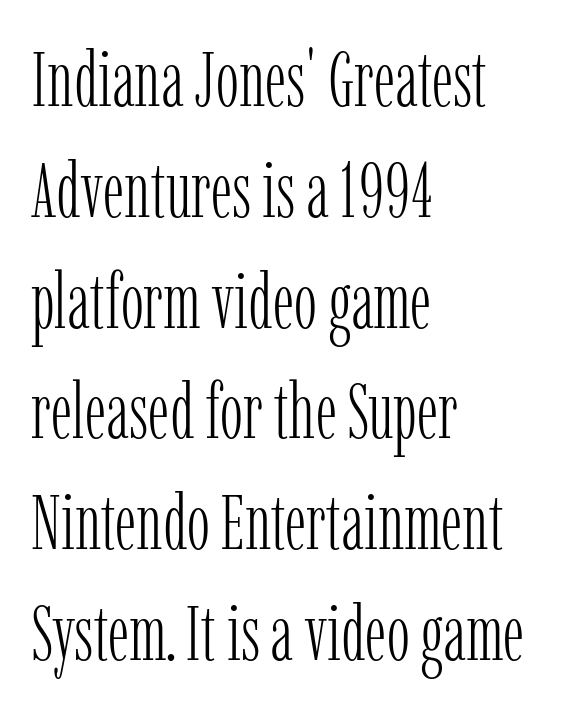
Q: Is the text bold? A: No.
Q: Is the text italic (slanted)? A: No, it is upright.
Q: Is the typeface a serif or a sans-serif typeface? A: Serif.
Q: Is the text underlined? A: No.
Q: How is the paragraph aligned? A: Left-aligned.
Q: Is the spacing between letters normal or unusually wide? A: Normal.
Q: Is the spacing between lines tight, normal or loose? A: Normal.
Q: Width (condensed, normal, or wide)? A: Condensed.
Q: Stroke contrast? A: Low.
Q: x-height? A: Medium.
Q: Monospaced? A: No.
